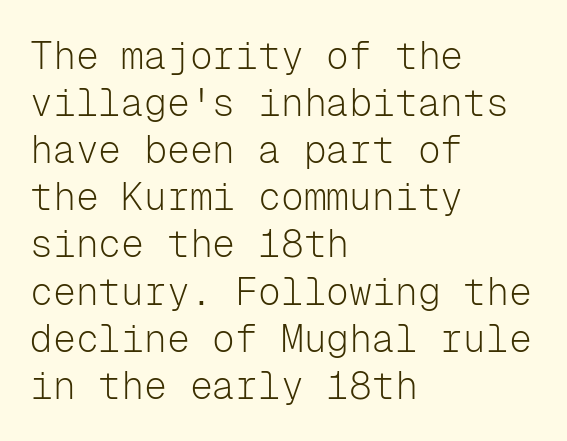
The image shows 38 px light sans-serif type, upright, monospaced; set left-aligned, line spacing 1.24x, normal letter spacing, not underlined; low stroke contrast and a medium x-height.
